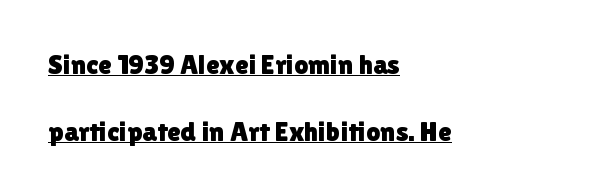
Q: Is the text italic (slanted)? A: No, it is upright.
Q: Is the typeface a serif or a sans-serif typeface? A: Sans-serif.
Q: Is the text underlined? A: Yes.
Q: How is the paragraph aligned? A: Left-aligned.
Q: Is the spacing between letters normal or unusually wide? A: Normal.
Q: Is the spacing between lines tight, normal or loose? A: Loose.
Q: Width (condensed, normal, or wide)? A: Normal.
Q: x-height? A: Medium.
Q: Monospaced? A: No.
